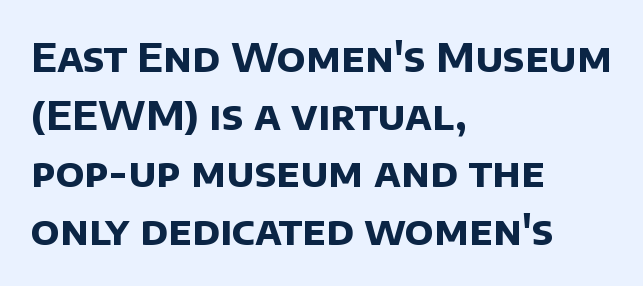
There is no visible air inserted between adjacent glyphs. These lines carry a lot of weight — the face is fully bold. Reading down the column, the eye jumps a familiar distance to each next line. Decoration check: the copy has no underline.
